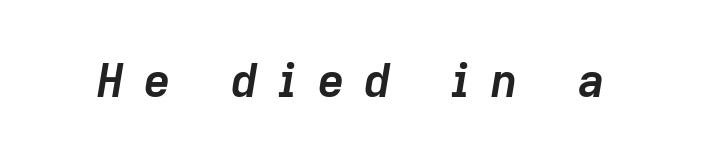
The image shows 46 px semibold type, italic (leaning right); set unusually wide letter spacing (+0.44 em), not underlined; low stroke contrast and a medium x-height.
